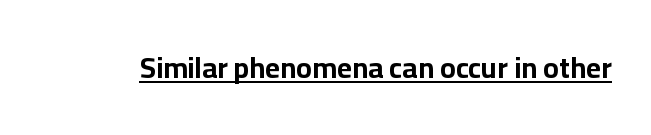
The image shows 29 px bold sans-serif type, upright; set normal letter spacing, underlined; low stroke contrast and a medium x-height.
